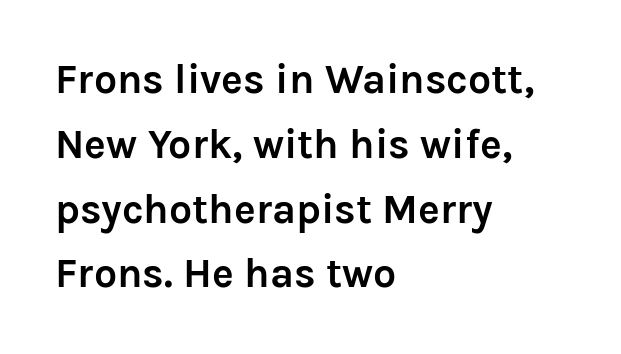
Character widths vary here, with narrow letters taking less room than wide ones. This rendering uses left alignment, leaving the right contour irregular. Just letters on the line, the space beneath them empty. Heft: maximum for text — a bold. The horizontal fit of the characters is conventional and even. Interline gaps are of average width in this sample.
